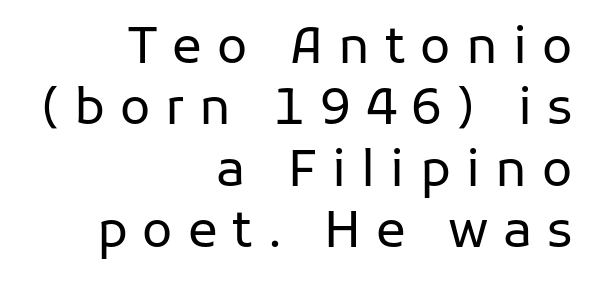
The image shows 50 px regular-weight sans-serif type, upright; set right-aligned, line spacing 1.23x, unusually wide letter spacing (+0.3 em), not underlined; low stroke contrast and a medium x-height.
